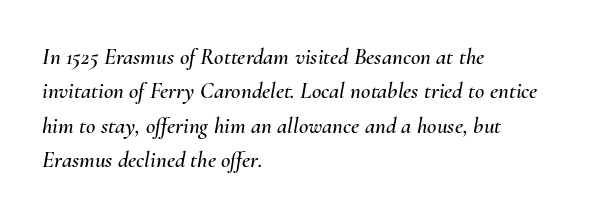
The image shows 23 px text type, italic (leaning right); set left-aligned, normal line spacing (1.49x), normal letter spacing, not underlined.
